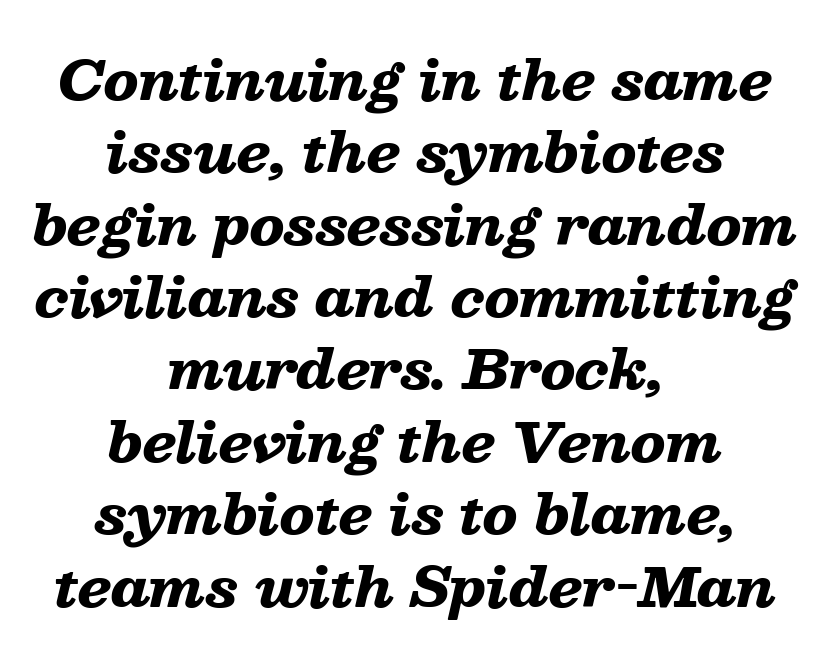
Baseline-to-baseline distance is the conventional proportion of letter height. Pretty heavy lettering here — definitely bold. You could not count columns in this text — the font is proportionally spaced. Any mark beneath the type? The region is blank. Leftover space on each line is divided equally before and after the words. Compared with ordinary roman type, these characters are visibly tilted.
